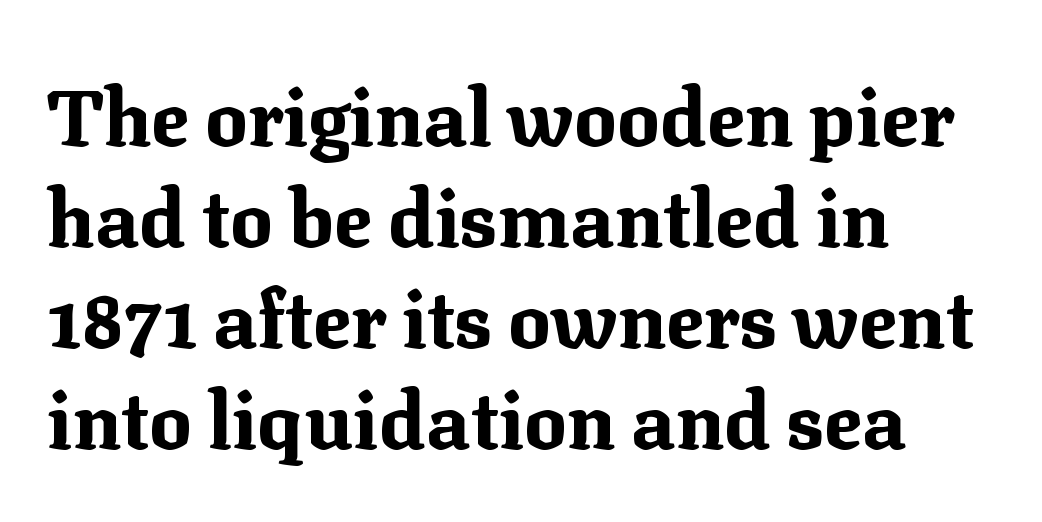
The image shows 79 px bold serif type, upright; set left-aligned, normal line spacing (1.28x), normal letter spacing, not underlined; medium stroke contrast and a medium x-height.
